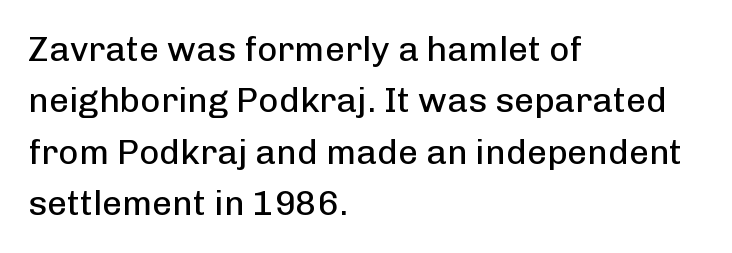
{"serif": "no", "italic": "no", "bold": "no", "weight": "regular", "width": "normal", "stroke_contrast": "low", "x_height": "medium", "monospaced": "no", "underline": "no", "align": "left", "line_spacing": "normal", "line_spacing_ratio": 1.47, "letter_spacing": "normal", "letter_spacing_em": 0.0, "glyph_px": 35}
